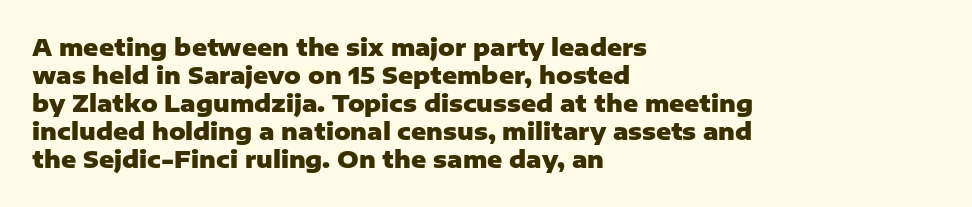
Look at the stroke-to-counter ratio: heavy, a bold. Ordinary non-slanted type is in use. The baseline area is clear. The setting favours the left margin, as ordinary paragraphs usually do. Look at the tracking — it's just the regular setting, nothing added.
